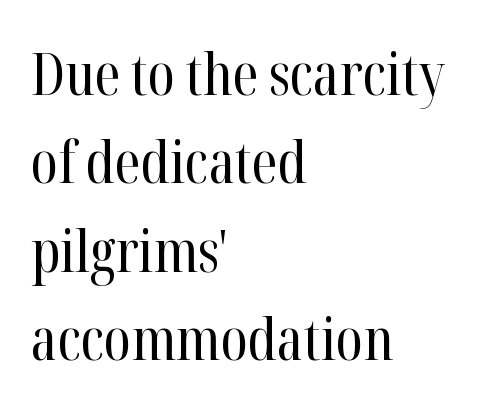
You could call the tracking neutral — neither tight nor loose. The baseline area is clear. Unlike italic type, these characters show no tilt at all. Think of a printed novel: that variable character pitch is what you see here. Summary of vertical rhythm: regular, with standard interline spacing. The weight would be labelled regular, book, light, or lighter still.
